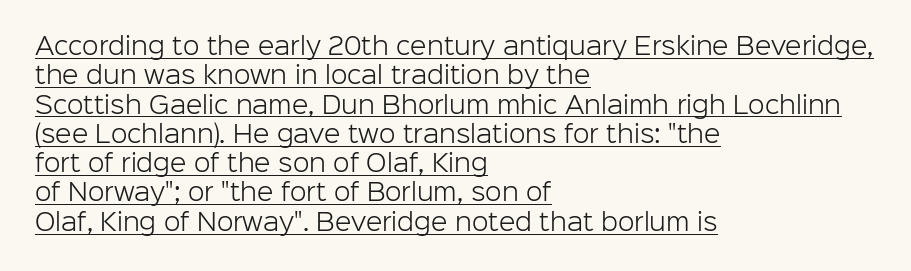
Weight: in the light-to-regular range. The letters sit at their default tracking, neither squeezed nor spread. The face used here appears with an underline applied. Posture: vertical.
